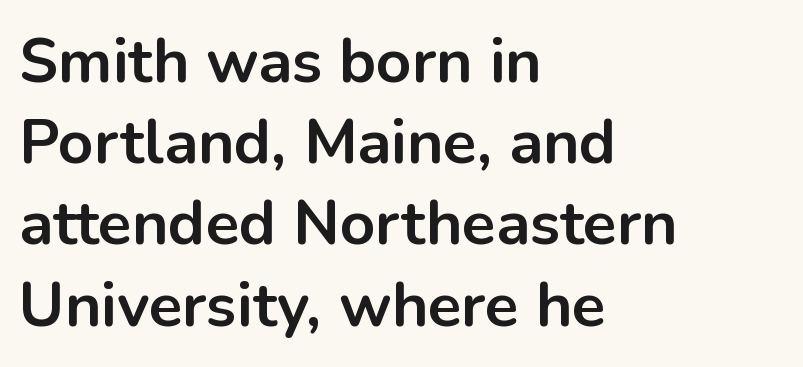
{"serif": "no", "italic": "no", "bold": "yes", "weight": "bold", "width": "normal", "stroke_contrast": "low", "x_height": "medium", "monospaced": "no", "underline": "no", "align": "left", "line_spacing": "normal", "line_spacing_ratio": 1.31, "letter_spacing": "normal", "letter_spacing_em": 0.0, "glyph_px": 62}
